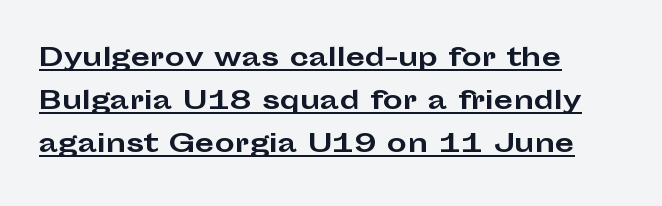
Q: Is the text bold? A: Yes.
Q: Is the text italic (slanted)? A: No, it is upright.
Q: Is the text underlined? A: Yes.
Q: How is the paragraph aligned? A: Left-aligned.
Q: Is the spacing between letters normal or unusually wide? A: Normal.
